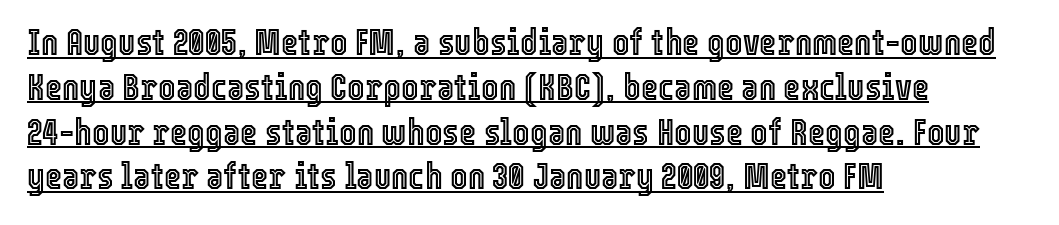
Underline: present. Varying glyph widths throughout — classic text-font behaviour. Each word holds together tightly as a unit, with standard inter-letter gaps. Nope, not italic — everything's standing straight. Is the block centered? No — it sits flush against the left margin.
